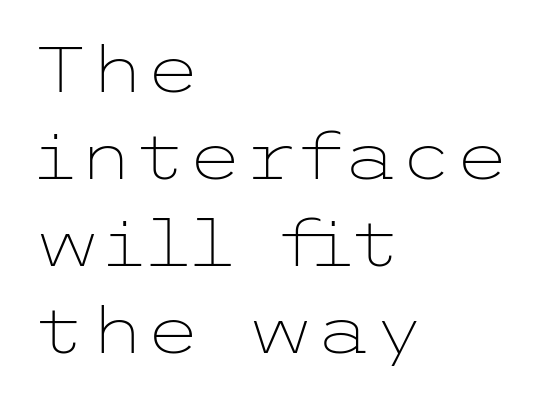
The image shows 64 px light, wide sans-serif type, upright; set left-aligned, normal line spacing (1.36x), normal letter spacing, not underlined; low stroke contrast and a medium x-height.
